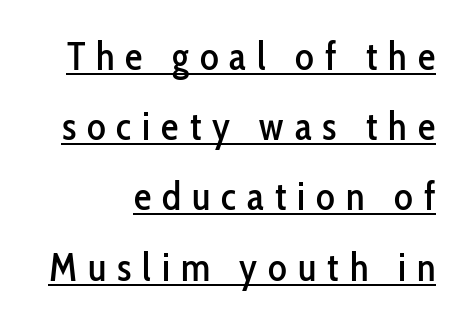
Q: Is the text italic (slanted)? A: No, it is upright.
Q: Is the typeface a serif or a sans-serif typeface? A: Sans-serif.
Q: Is the text underlined? A: Yes.
Q: How is the paragraph aligned? A: Right-aligned.
Q: Is the spacing between letters normal or unusually wide? A: Unusually wide.
Q: Width (condensed, normal, or wide)? A: Condensed.
Q: Stroke contrast? A: Low.
Q: x-height? A: Medium.
Q: Monospaced? A: No.
